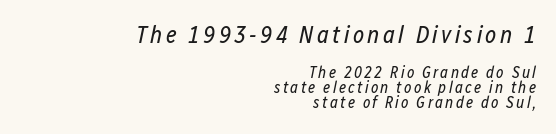
Q: Is the text bold? A: No.
Q: Is the text italic (slanted)? A: Yes, it leans right by about 12 degrees.
Q: Is the text underlined? A: No.
Q: How is the paragraph aligned? A: Right-aligned.
Q: Is the spacing between lines tight, normal or loose? A: Tight.
Q: Which block of text is set in a larger size, the first (top) or the second (bottom)? A: The first (top) one.
